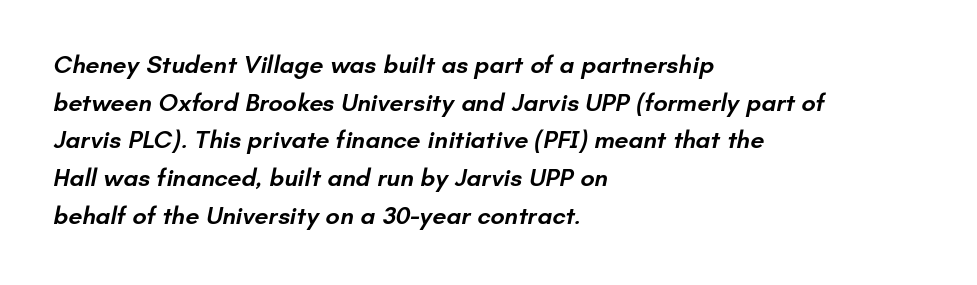
Q: Is the text bold? A: Semi-bold.
Q: Is the text underlined? A: No.
Q: How is the paragraph aligned? A: Left-aligned.
Q: Is the spacing between letters normal or unusually wide? A: Normal.
Q: Is the spacing between lines tight, normal or loose? A: Normal.
